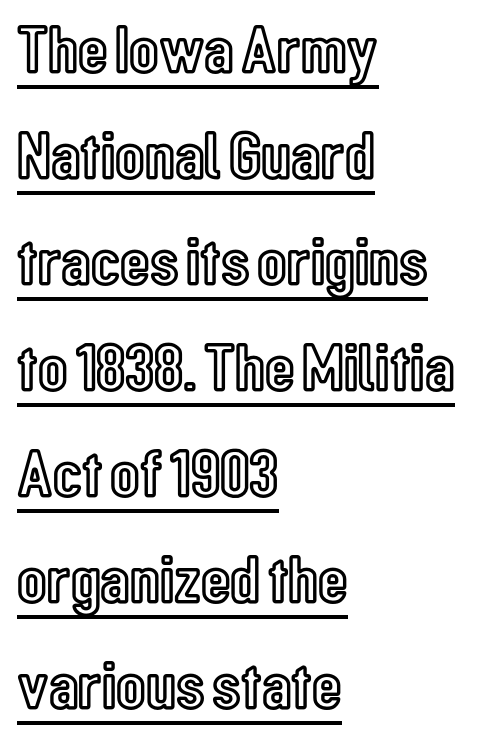
The image shows 68 px condensed type, upright; set left-aligned, normal line spacing (1.56x), normal letter spacing, underlined; a medium x-height.
